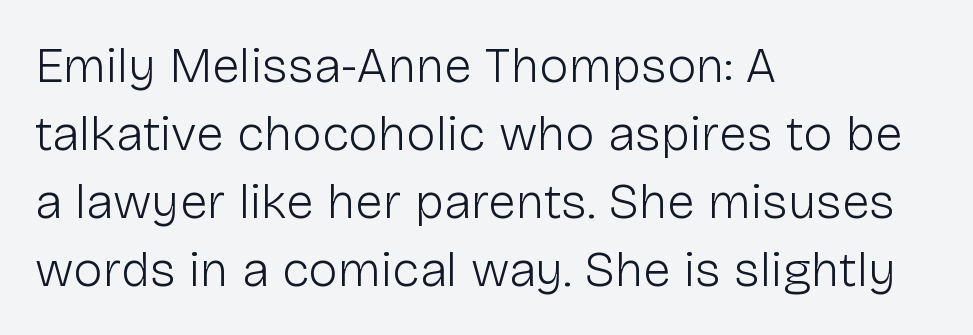
{"serif": "no", "italic": "no", "bold": "no", "weight": "light", "width": "normal", "stroke_contrast": "low", "x_height": "medium", "monospaced": "no", "underline": "no", "align": "left", "line_spacing": "normal", "line_spacing_ratio": 1.36, "letter_spacing": "normal", "letter_spacing_em": 0.0, "glyph_px": 50}
